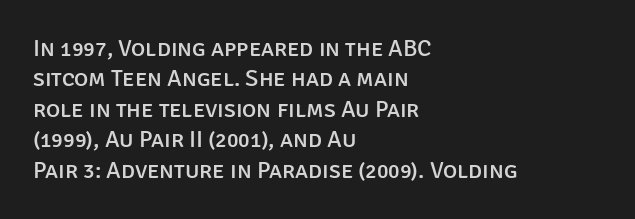
Q: Is the text italic (slanted)? A: No, it is upright.
Q: Is the text underlined? A: No.
Q: How is the paragraph aligned? A: Left-aligned.
Q: Is the spacing between letters normal or unusually wide? A: Normal.
Q: Is the spacing between lines tight, normal or loose? A: Normal.
